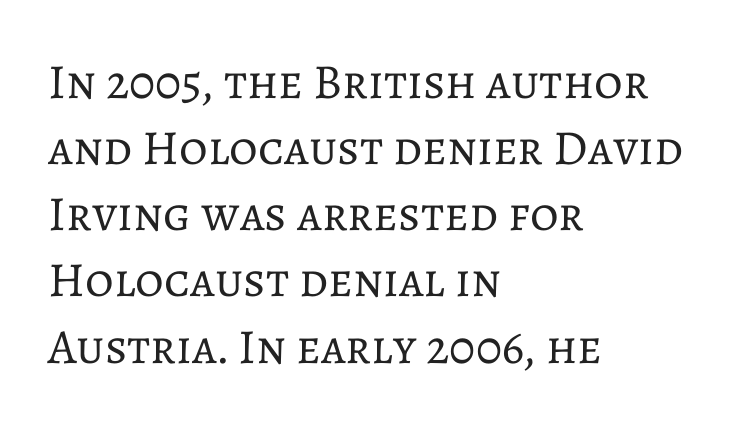
{"italic": "no", "bold": "no", "weight": "regular", "width": "normal", "stroke_contrast": "low", "x_height": "medium", "monospaced": "no", "underline": "no", "align": "left", "line_spacing": "normal", "line_spacing_ratio": 1.35, "letter_spacing": "normal", "letter_spacing_em": 0.0, "glyph_px": 49}
